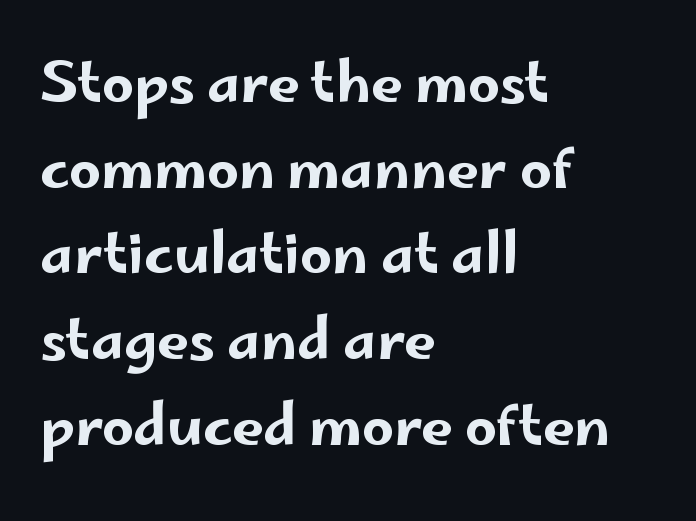
Q: Is the text italic (slanted)? A: No, it is upright.
Q: Is the typeface a serif or a sans-serif typeface? A: Sans-serif.
Q: Is the text underlined? A: No.
Q: How is the paragraph aligned? A: Left-aligned.
Q: Is the spacing between letters normal or unusually wide? A: Normal.
Q: Is the spacing between lines tight, normal or loose? A: Normal.
Q: Width (condensed, normal, or wide)? A: Wide.
Q: Stroke contrast? A: Low.
Q: x-height? A: Small.
Q: Monospaced? A: No.
